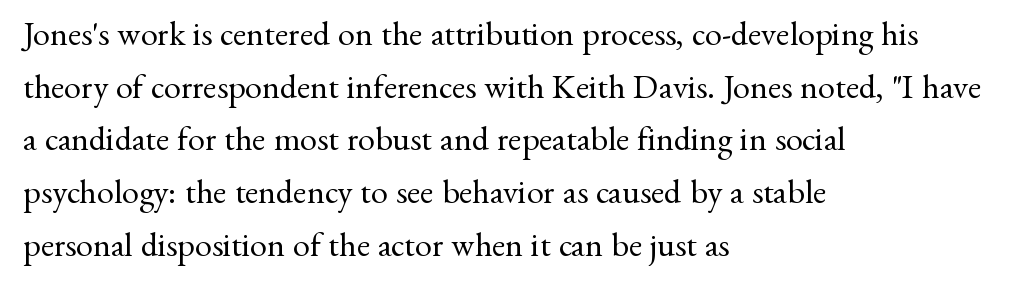
{"serif": "yes", "italic": "no", "bold": "no", "weight": "regular", "width": "normal", "stroke_contrast": "medium", "x_height": "small", "monospaced": "no", "underline": "no", "align": "left", "line_spacing": "normal", "line_spacing_ratio": 1.55, "letter_spacing": "normal", "letter_spacing_em": 0.0, "glyph_px": 34}
